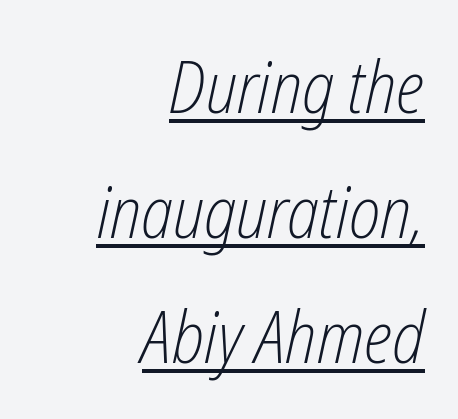
{"italic": "yes", "lean": "right", "slant_degrees": 12, "bold": "no", "weight": "light", "width": "condensed", "stroke_contrast": "low", "x_height": "medium", "monospaced": "no", "underline": "yes", "align": "right", "line_spacing_ratio": 1.71, "letter_spacing": "normal", "letter_spacing_em": 0.0, "glyph_px": 73}
